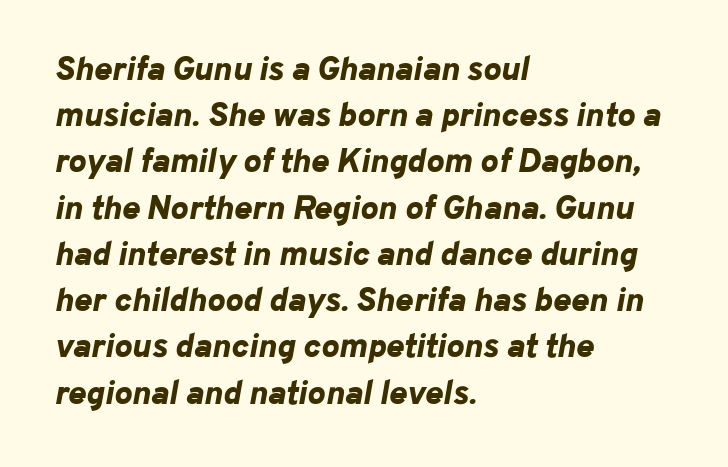
These lines are rendered in a variable-pitch font. In CSS terms this would be text-align: left. Descender tails drop into unmarked territory. The letters are slanted; this is an italic face. Glyph-to-glyph distance matches everyday printed text. The designer left line spacing at the default.
